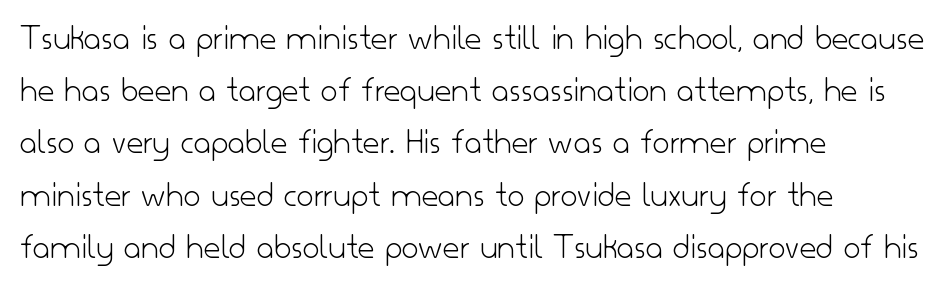
The image shows 37 px light sans-serif type, upright; set left-aligned, normal line spacing (1.41x), normal letter spacing, not underlined; low stroke contrast and a small x-height.
